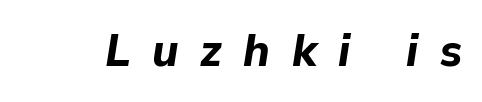
Q: Is the text bold? A: Yes.
Q: Is the text italic (slanted)? A: Yes, it leans right by about 9 degrees.
Q: Is the text underlined? A: No.
Q: Is the spacing between letters normal or unusually wide? A: Unusually wide.
Q: Width (condensed, normal, or wide)? A: Normal.
Q: Stroke contrast? A: Low.
Q: x-height? A: Medium.
Q: Monospaced? A: No.
